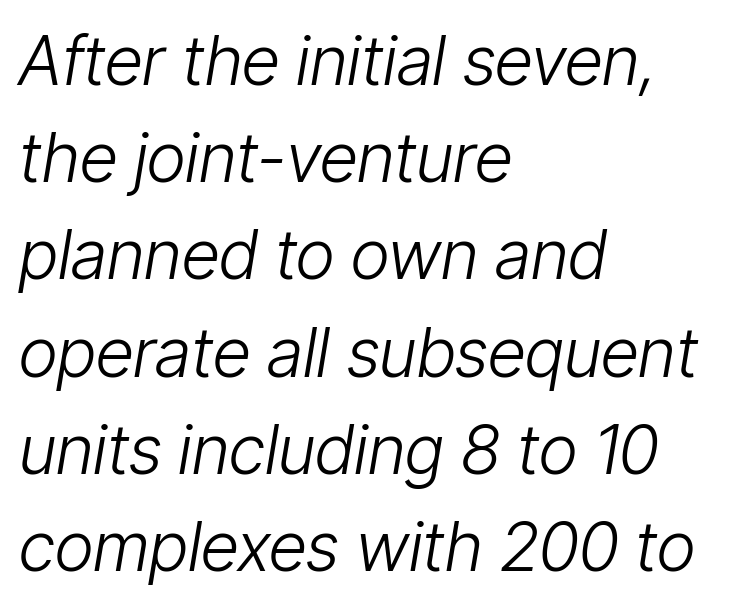
The image shows 68 px light, condensed type, italic (leaning right); set left-aligned, normal line spacing (1.43x), normal letter spacing, not underlined; low stroke contrast and a medium x-height.
